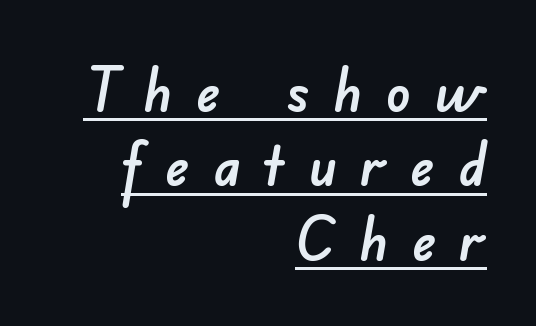
Q: Is the typeface a serif or a sans-serif typeface? A: Sans-serif.
Q: Is the text underlined? A: Yes.
Q: How is the paragraph aligned? A: Right-aligned.
Q: Is the spacing between letters normal or unusually wide? A: Unusually wide.
Q: Width (condensed, normal, or wide)? A: Normal.
Q: Stroke contrast? A: Low.
Q: x-height? A: Small.
Q: Monospaced? A: No.
